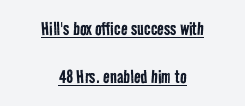
{"bold": "no", "underline": "yes", "align": "center", "line_spacing": "loose", "line_spacing_ratio": 2.2, "letter_spacing": "normal", "letter_spacing_em": 0.0, "glyph_px": 22}
